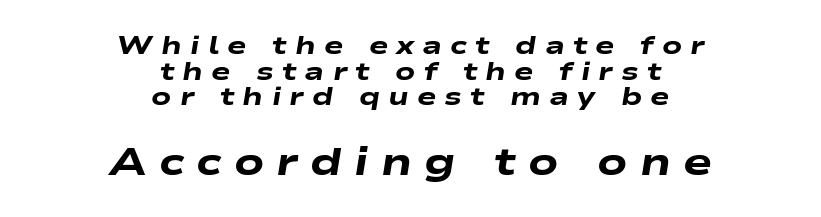
The image shows 39 px heavy, wide type, italic (leaning right); set centered, tight line spacing (0.99x), unusually wide letter spacing (+0.31 em), not underlined; the second (bottom) block is 1.5x larger; low stroke contrast and a medium x-height.
